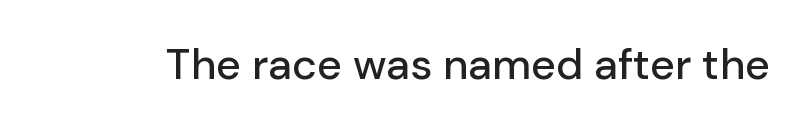
Q: Is the text italic (slanted)? A: No, it is upright.
Q: Is the typeface a serif or a sans-serif typeface? A: Sans-serif.
Q: Is the text underlined? A: No.
Q: Is the spacing between letters normal or unusually wide? A: Normal.
Q: Width (condensed, normal, or wide)? A: Normal.
Q: Stroke contrast? A: Low.
Q: x-height? A: Medium.
Q: Monospaced? A: No.
